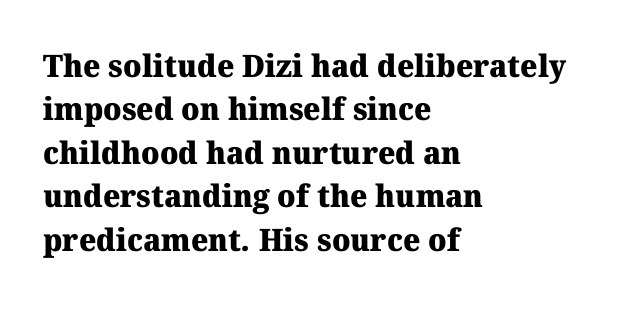
The space beneath each line is pristine and unruled. Is the letter spacing exaggerated? No — it looks like the ordinary default. Does the leading feel generous? No, just average. Strokes here are thick enough to call this a true bold. The rag falls on the right side of this text block. Examine the stroke ends and you'll spot serifs.
